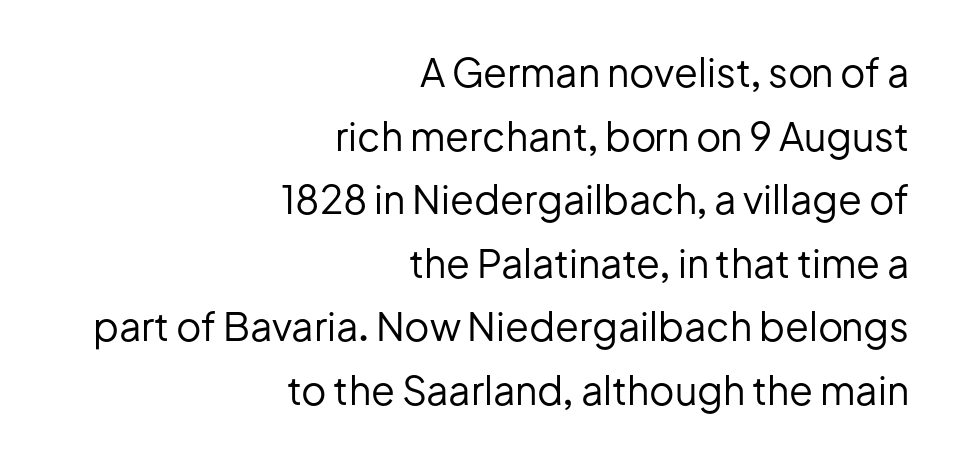
Q: Is the text bold? A: No.
Q: Is the text italic (slanted)? A: No, it is upright.
Q: Is the typeface a serif or a sans-serif typeface? A: Sans-serif.
Q: Is the text underlined? A: No.
Q: How is the paragraph aligned? A: Right-aligned.
Q: Is the spacing between letters normal or unusually wide? A: Normal.
Q: Is the spacing between lines tight, normal or loose? A: Normal.
Q: Width (condensed, normal, or wide)? A: Normal.
Q: Stroke contrast? A: Low.
Q: x-height? A: Medium.
Q: Monospaced? A: No.
